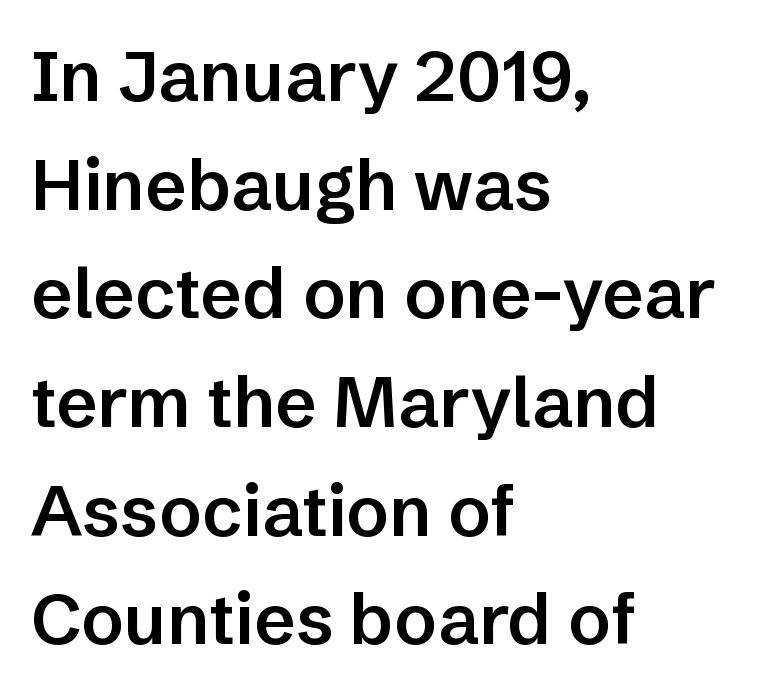
Designer's note — italics off, roman on. Evenly set lines give the paragraph a standard silhouette. The paragraph has a hard left edge and a soft right edge. Grotesque or geometric, the face here clearly has no serifs.
